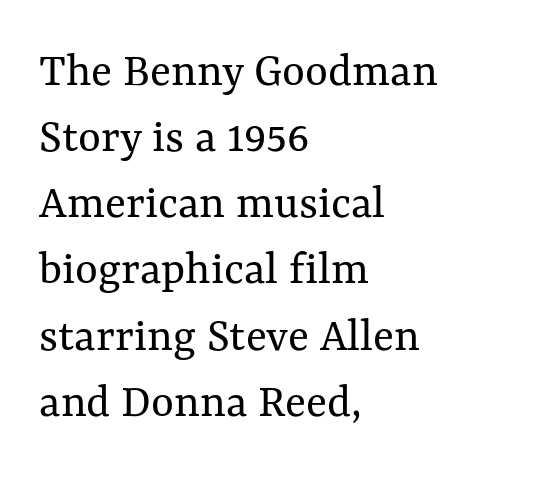
{"italic": "no", "bold": "no", "weight": "regular", "width": "normal", "stroke_contrast": "medium", "x_height": "medium", "monospaced": "no", "underline": "no", "align": "left", "line_spacing": "normal", "line_spacing_ratio": 1.35, "letter_spacing": "normal", "letter_spacing_em": 0.0, "glyph_px": 49}
